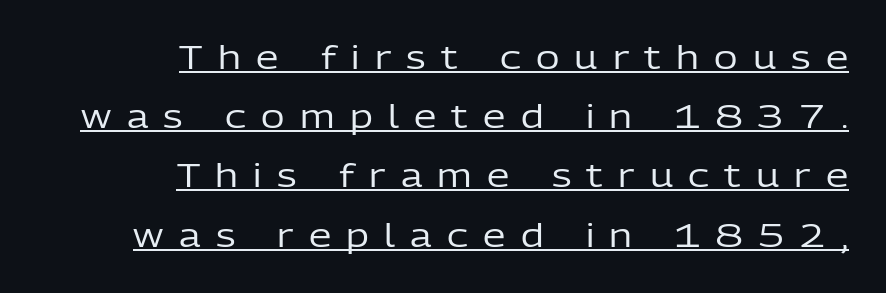
{"serif": "no", "italic": "no", "bold": "no", "weight": "regular", "width": "normal", "stroke_contrast": "low", "x_height": "medium", "monospaced": "no", "underline": "yes", "align": "right", "line_spacing_ratio": 1.85, "letter_spacing": "wide", "letter_spacing_em": 0.48, "glyph_px": 32}
